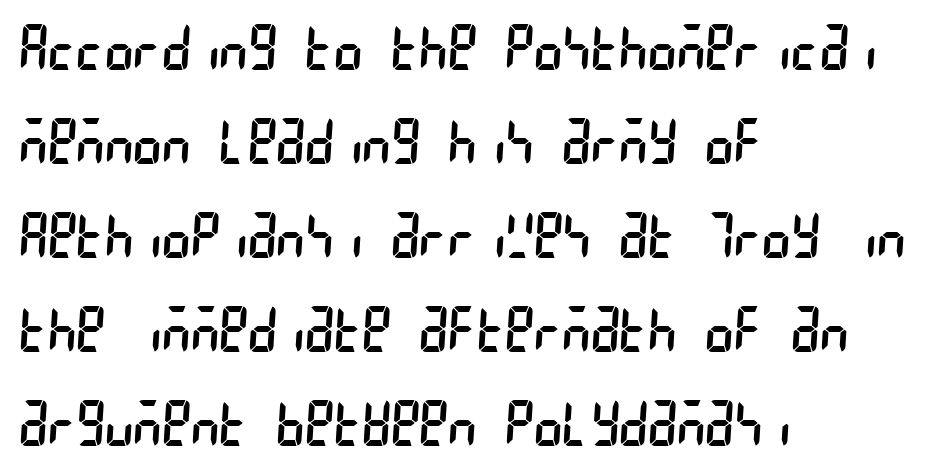
The image shows 61 px regular-weight, condensed sans-serif type; set left-aligned, normal line spacing (1.54x), normal letter spacing, not underlined; low stroke contrast and a large x-height.
